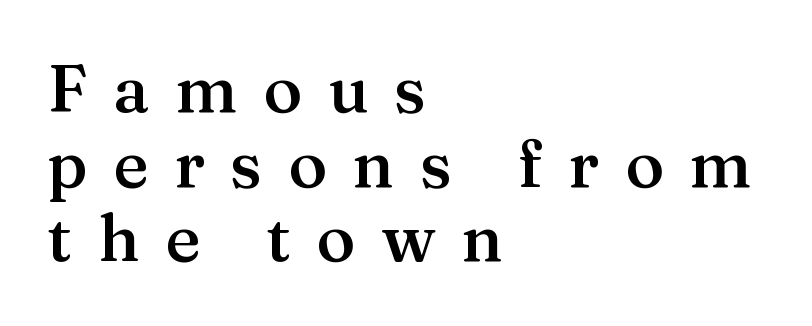
Q: Is the text bold? A: Semi-bold.
Q: Is the text italic (slanted)? A: No, it is upright.
Q: Is the typeface a serif or a sans-serif typeface? A: Serif.
Q: Is the text underlined? A: No.
Q: How is the paragraph aligned? A: Left-aligned.
Q: Is the spacing between letters normal or unusually wide? A: Unusually wide.
Q: Is the spacing between lines tight, normal or loose? A: Tight.
Q: Width (condensed, normal, or wide)? A: Normal.
Q: Stroke contrast? A: Medium.
Q: x-height? A: Medium.
Q: Monospaced? A: No.
